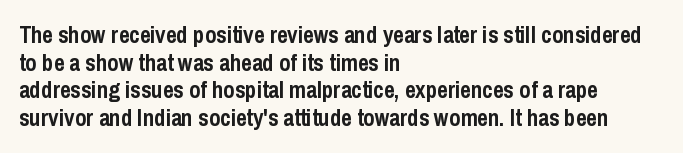
The letters stand upright; this is a roman face. Each word holds together tightly as a unit, with standard inter-letter gaps. Underline: absent. Notice how thick the strokes are: this is what a full bold looks like. The setting favours the left margin, as ordinary paragraphs usually do.
